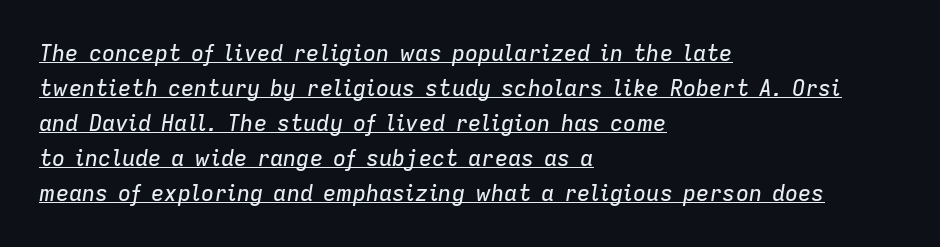
Regular leading. Italic: yes, the glyphs are oblique. The passage is arranged the way most books set body copy — flush left. Glance below the letters and you will spot a drawn line.
